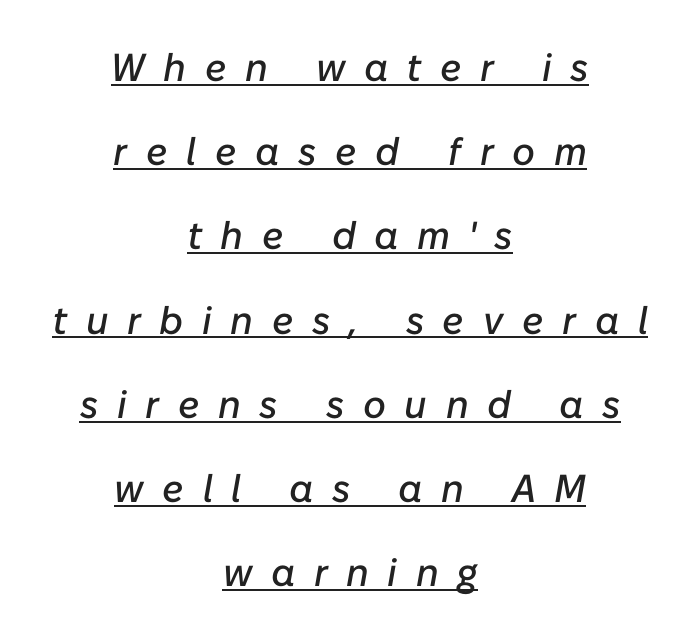
{"italic": "yes", "lean": "right", "slant_degrees": 10, "width": "normal", "stroke_contrast": "low", "x_height": "medium", "monospaced": "no", "underline": "yes", "align": "center", "line_spacing": "loose", "line_spacing_ratio": 2.16, "letter_spacing": "wide", "letter_spacing_em": 0.48, "glyph_px": 39}
